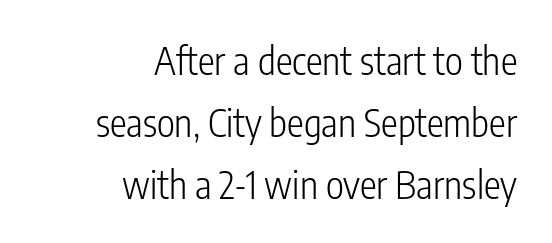
{"serif": "no", "italic": "no", "bold": "no", "weight": "light", "width": "condensed", "stroke_contrast": "low", "x_height": "medium", "monospaced": "no", "underline": "no", "align": "right", "line_spacing": "normal", "line_spacing_ratio": 1.63, "letter_spacing": "normal", "letter_spacing_em": 0.0, "glyph_px": 38}
